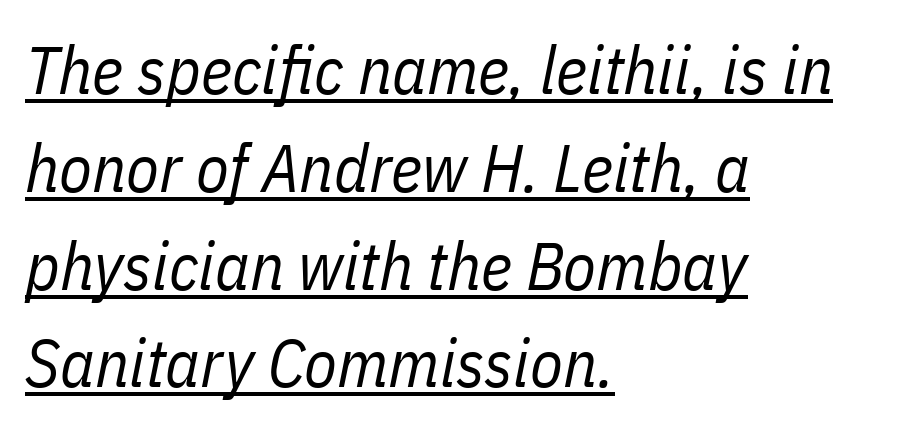
The image shows 67 px regular-weight, condensed type, italic (leaning right); set left-aligned, normal line spacing (1.46x), normal letter spacing, underlined; low stroke contrast and a medium x-height.
